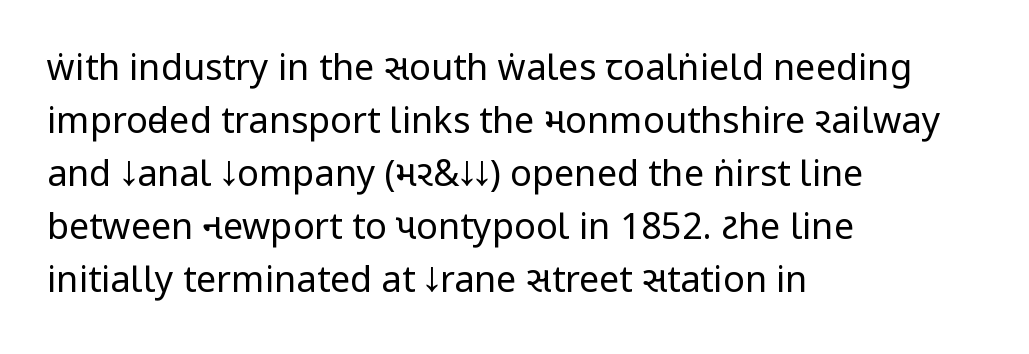
{"serif": "no", "italic": "no", "bold": "no", "weight": "regular", "width": "condensed", "stroke_contrast": "low", "x_height": "large", "monospaced": "no", "underline": "no", "align": "left", "line_spacing": "normal", "line_spacing_ratio": 1.47, "letter_spacing": "normal", "letter_spacing_em": 0.0, "glyph_px": 36}
